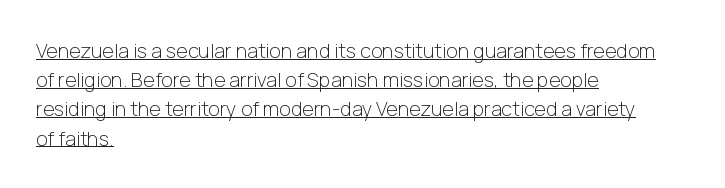
{"italic": "no", "bold": "no", "underline": "yes", "align": "left", "line_spacing": "normal", "line_spacing_ratio": 1.46, "letter_spacing": "normal", "letter_spacing_em": 0.0, "glyph_px": 20}
